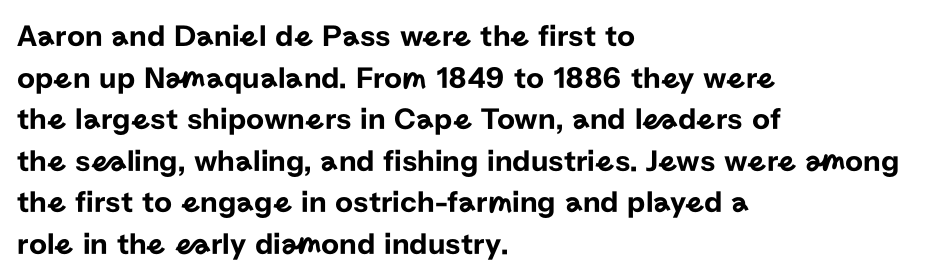
The lines are quadded left. In terms of posture, this sample is upright. No feet cap the strokes, marking this as sans-serif type. Each new line begins a customary step beneath the previous one.
